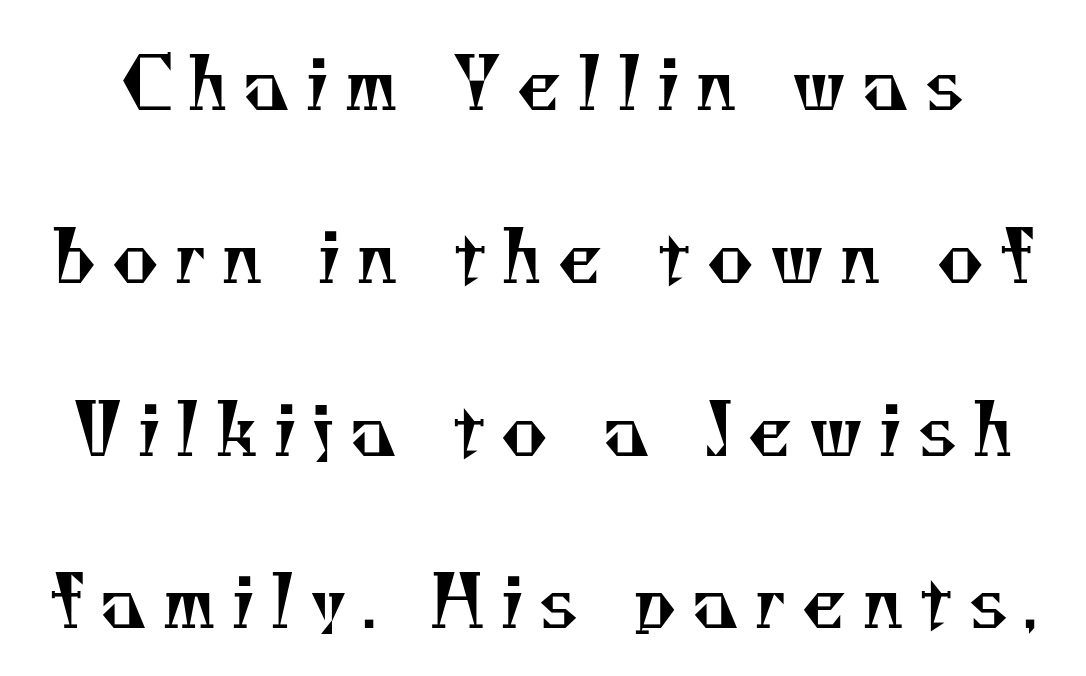
The image shows 72 px regular-weight serif type; set loose line spacing (2.4x), unusually wide letter spacing (+0.2 em), not underlined; medium stroke contrast and a small x-height.
